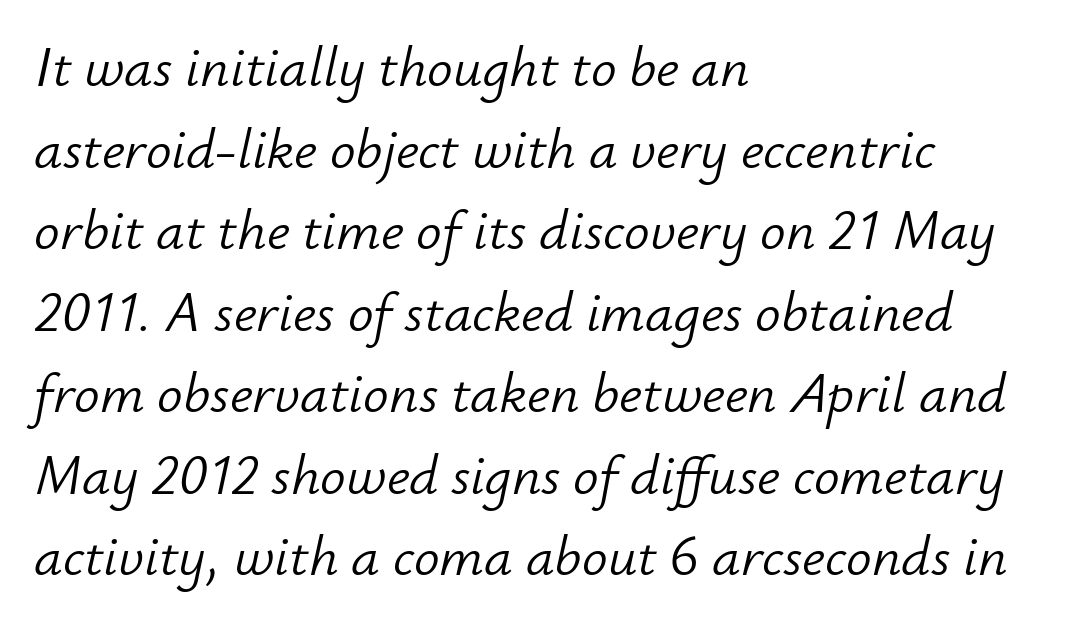
Each line starts at the same left margin while the right side varies. Varying glyph widths throughout — classic text-font behaviour. On a weight scale, this lands at 450 or below. Quick note: underline off.
